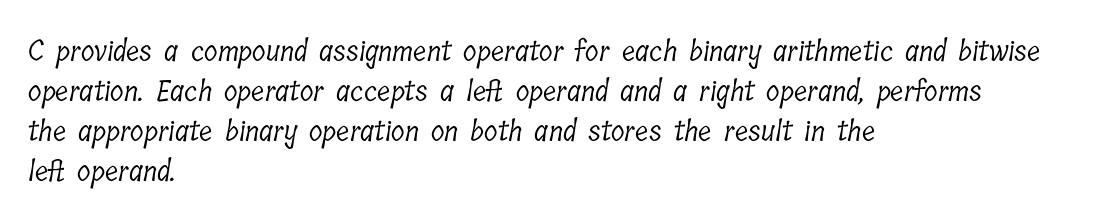
{"serif": "yes", "bold": "no", "weight": "light", "width": "condensed", "stroke_contrast": "low", "x_height": "medium", "monospaced": "no", "underline": "no", "align": "left", "line_spacing": "normal", "line_spacing_ratio": 1.43, "letter_spacing": "normal", "letter_spacing_em": 0.0, "glyph_px": 28}
